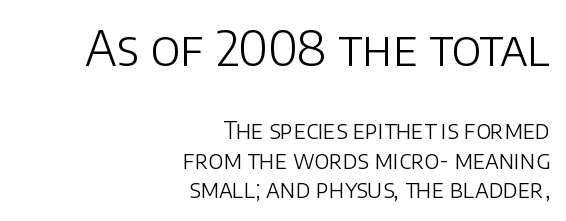
{"serif": "no", "italic": "no", "bold": "no", "weight": "light", "width": "normal", "stroke_contrast": "low", "x_height": "large", "monospaced": "no", "underline": "no", "align": "right", "line_spacing_ratio": 1.24, "letter_spacing": "normal", "letter_spacing_em": 0.0, "larger_block": "first", "size_ratio": 2.0, "glyph_px": 48}
